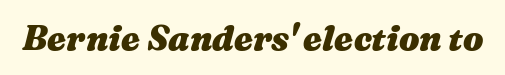
Q: Is the text bold? A: Yes.
Q: Is the text italic (slanted)? A: Yes, it leans right by about 16 degrees.
Q: Is the text underlined? A: No.
Q: Is the spacing between letters normal or unusually wide? A: Normal.
Q: Width (condensed, normal, or wide)? A: Wide.
Q: Stroke contrast? A: Medium.
Q: x-height? A: Medium.
Q: Monospaced? A: No.
